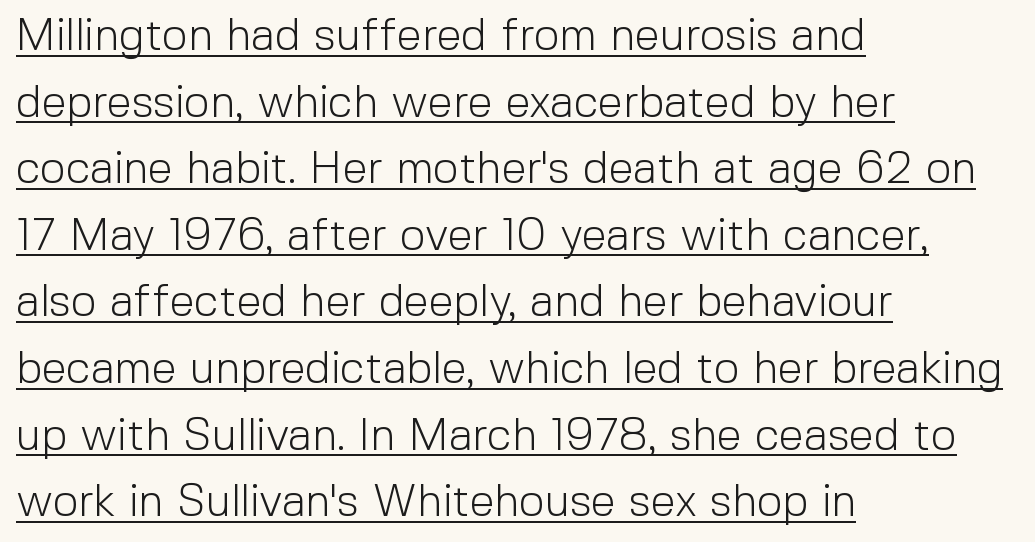
The image shows 45 px light sans-serif type, upright; set left-aligned, normal line spacing (1.48x), normal letter spacing, underlined; a medium x-height.
